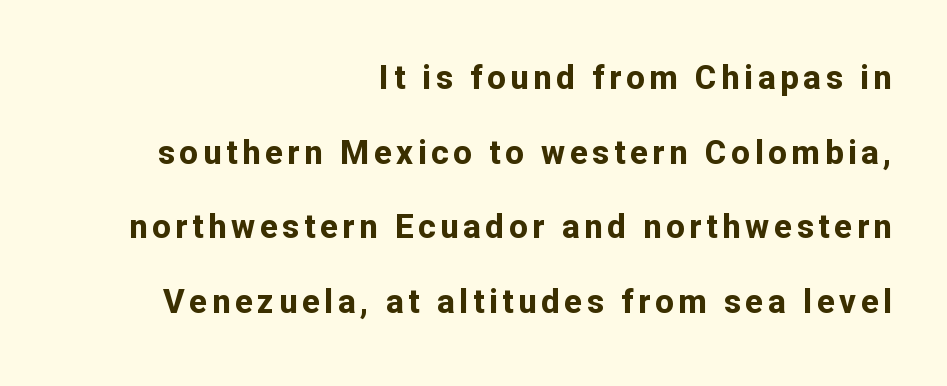
Q: Is the text bold? A: Yes.
Q: Is the text italic (slanted)? A: No, it is upright.
Q: Is the typeface a serif or a sans-serif typeface? A: Sans-serif.
Q: Is the text underlined? A: No.
Q: How is the paragraph aligned? A: Right-aligned.
Q: Is the spacing between lines tight, normal or loose? A: Loose.
Q: Width (condensed, normal, or wide)? A: Normal.
Q: Stroke contrast? A: Low.
Q: x-height? A: Medium.
Q: Monospaced? A: No.
